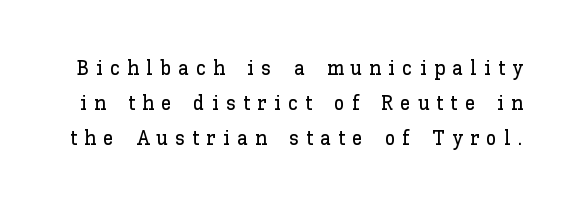
Decoration check: the copy has no underline. Horizontal bands of white between lines are of average thickness. No italicization has been applied; the sample stays upright. What stands out about the letter spacing? Its width — letters are far apart.
